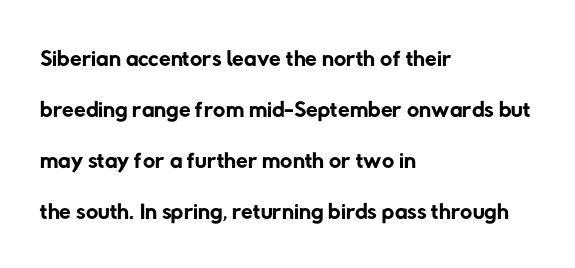
Q: Is the text bold? A: No.
Q: Is the typeface a serif or a sans-serif typeface? A: Sans-serif.
Q: Is the text underlined? A: No.
Q: How is the paragraph aligned? A: Left-aligned.
Q: Is the spacing between letters normal or unusually wide? A: Normal.
Q: Is the spacing between lines tight, normal or loose? A: Normal.
Q: Width (condensed, normal, or wide)? A: Normal.
Q: Stroke contrast? A: Low.
Q: x-height? A: Medium.
Q: Monospaced? A: No.
